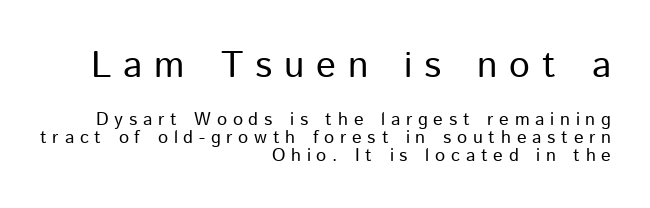
{"serif": "no", "italic": "no", "bold": "no", "weight": "regular", "width": "normal", "stroke_contrast": "low", "x_height": "medium", "monospaced": "no", "underline": "no", "align": "right", "line_spacing": "tight", "line_spacing_ratio": 1.0, "letter_spacing": "wide", "letter_spacing_em": 0.32, "larger_block": "first", "size_ratio": 2.06, "glyph_px": 37}
